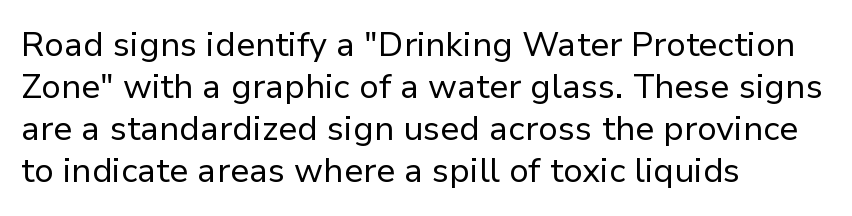
In CSS terms this would be text-align: left. Spacing between characters is what you'd get straight out of the box. These glyphs show unthickened strokes, regular width or finer. This is roman type, the default non-slanted kind.
